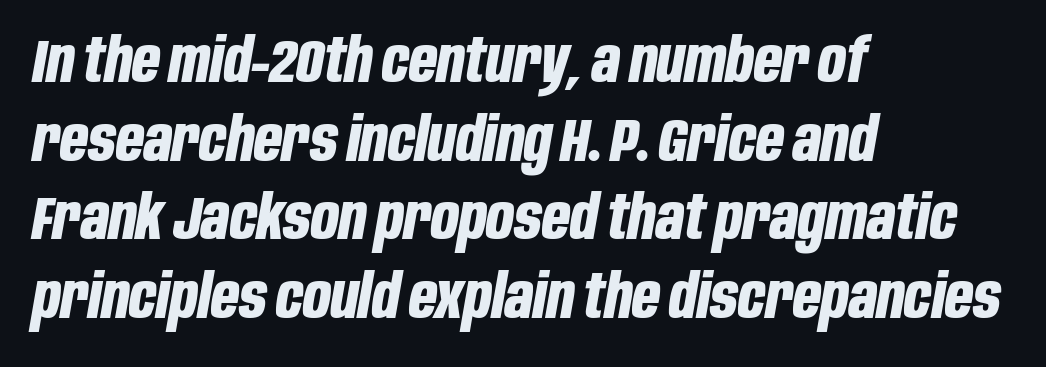
{"italic": "yes", "lean": "right", "slant_degrees": 10, "bold": "yes", "weight": "bold", "width": "condensed", "stroke_contrast": "low", "x_height": "large", "monospaced": "no", "underline": "no", "align": "left", "line_spacing": "normal", "line_spacing_ratio": 1.29, "letter_spacing": "normal", "letter_spacing_em": 0.0, "glyph_px": 61}
